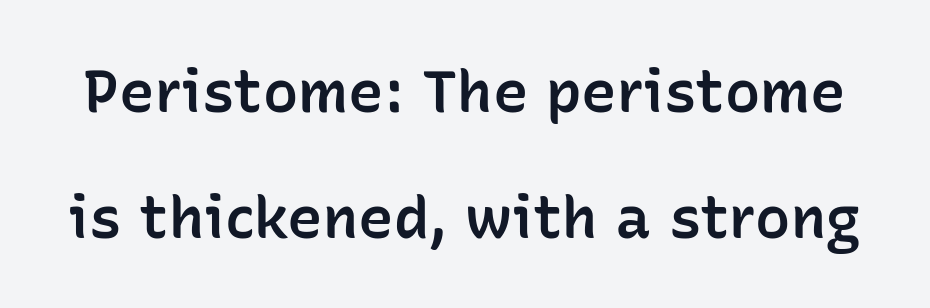
Q: Is the text bold? A: Semi-bold.
Q: Is the text italic (slanted)? A: No, it is upright.
Q: Is the typeface a serif or a sans-serif typeface? A: Sans-serif.
Q: Is the text underlined? A: No.
Q: Is the spacing between letters normal or unusually wide? A: Normal.
Q: Is the spacing between lines tight, normal or loose? A: Loose.
Q: Width (condensed, normal, or wide)? A: Normal.
Q: Stroke contrast? A: Low.
Q: x-height? A: Medium.
Q: Monospaced? A: No.
